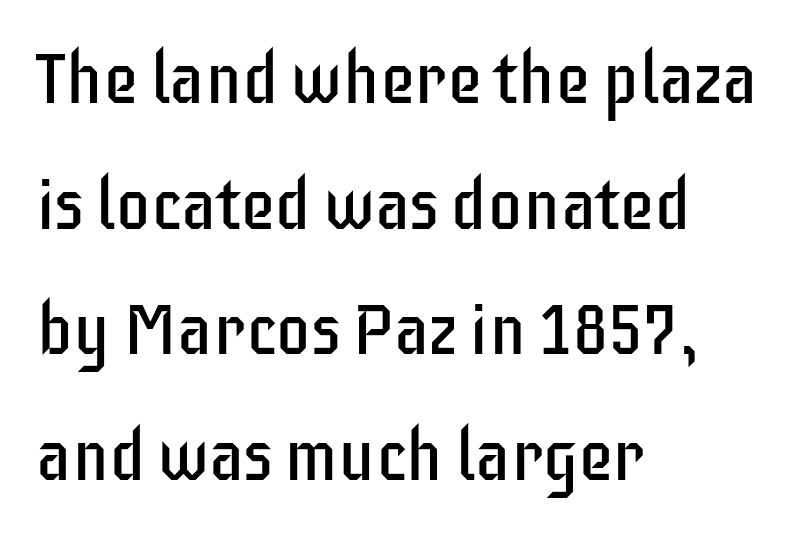
{"serif": "no", "italic": "no", "bold": "no", "weight": "regular", "width": "condensed", "stroke_contrast": "low", "x_height": "large", "monospaced": "no", "underline": "no", "align": "left", "line_spacing_ratio": 1.77, "letter_spacing": "normal", "letter_spacing_em": 0.0, "glyph_px": 71}
